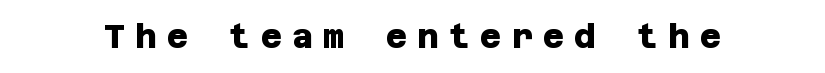
{"serif": "no", "bold": "yes", "weight": "heavy", "width": "normal", "stroke_contrast": "low", "x_height": "large", "underline": "no", "letter_spacing": "wide", "letter_spacing_em": 0.3, "glyph_px": 33}
